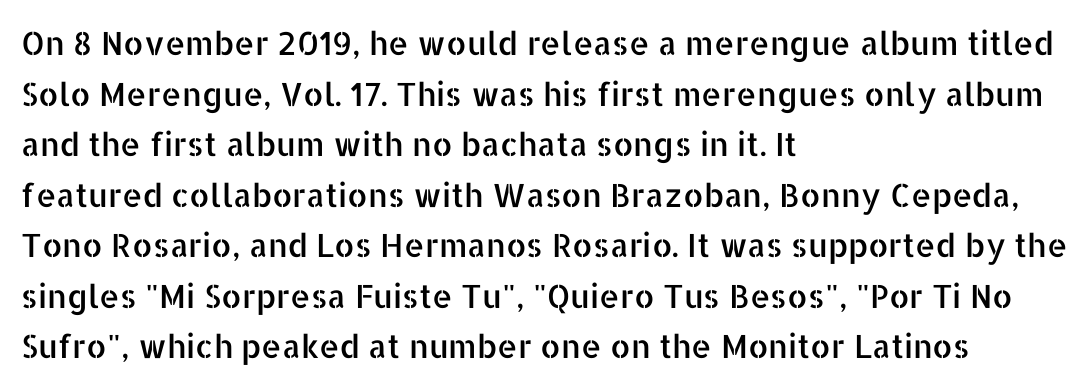
{"serif": "no", "italic": "no", "width": "normal", "stroke_contrast": "low", "x_height": "medium", "monospaced": "no", "underline": "no", "align": "left", "line_spacing": "normal", "line_spacing_ratio": 1.58, "letter_spacing": "normal", "letter_spacing_em": 0.0, "glyph_px": 32}
